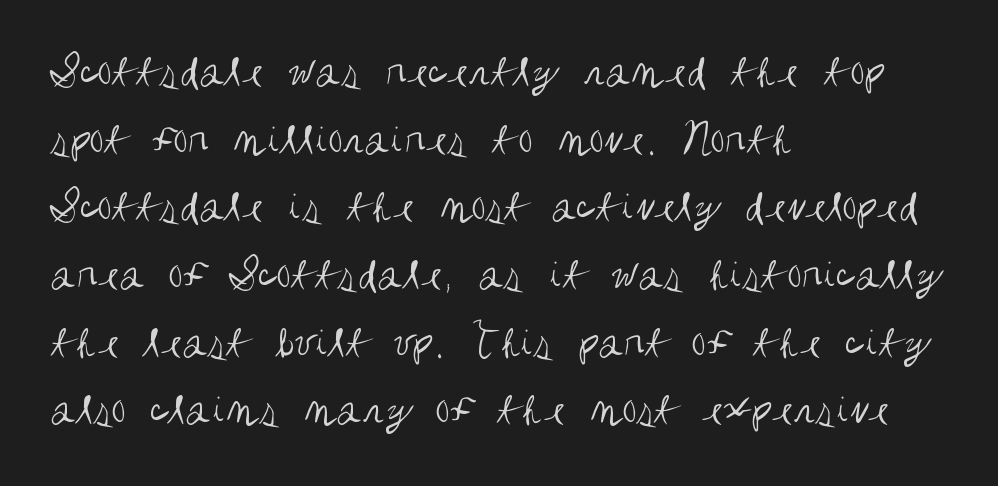
The image shows 47 px regular-weight, condensed sans-serif type; set left-aligned, normal line spacing (1.44x), normal letter spacing, not underlined; medium stroke contrast and a large x-height.
